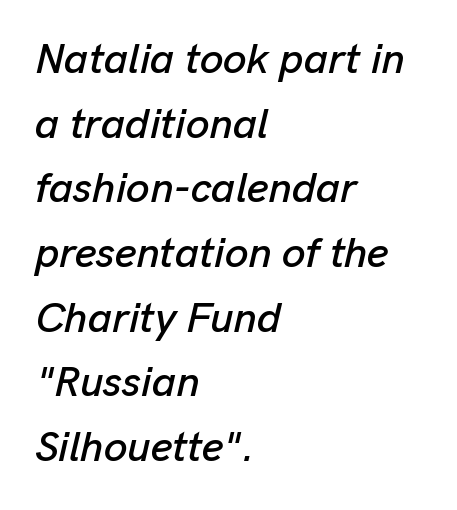
The image shows 42 px text type, italic (leaning right); set left-aligned, normal line spacing (1.54x), normal letter spacing, not underlined; low stroke contrast and a medium x-height.
